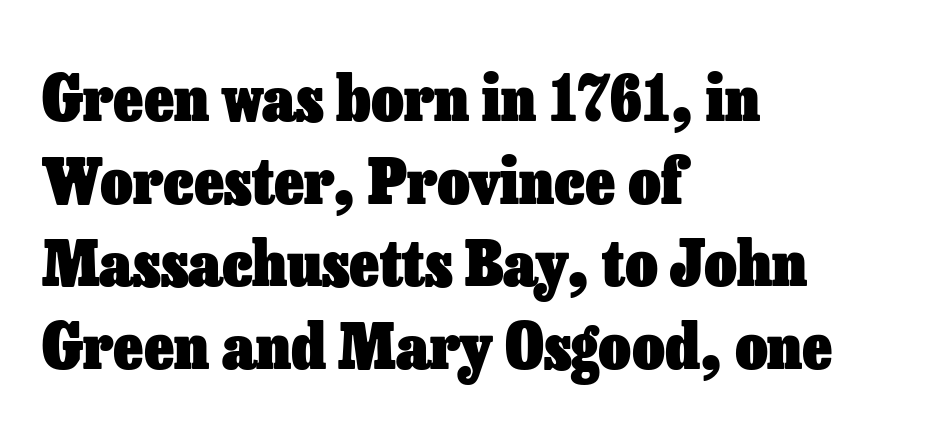
{"italic": "no", "bold": "yes", "weight": "heavy", "width": "normal", "stroke_contrast": "low", "x_height": "medium", "monospaced": "no", "underline": "no", "align": "left", "line_spacing": "normal", "line_spacing_ratio": 1.31, "letter_spacing": "normal", "letter_spacing_em": 0.0, "glyph_px": 63}
